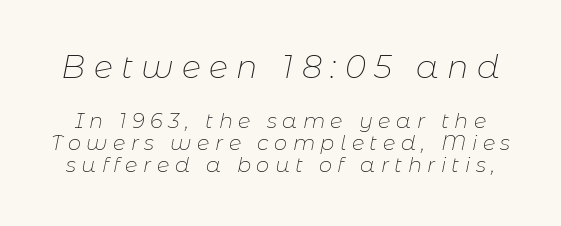
Q: Is the text bold? A: No.
Q: Is the text italic (slanted)? A: Yes, it leans right by about 11 degrees.
Q: Is the text underlined? A: No.
Q: Is the spacing between letters normal or unusually wide? A: Unusually wide.
Q: Is the spacing between lines tight, normal or loose? A: Tight.
Q: Which block of text is set in a larger size, the first (top) or the second (bottom)? A: The first (top) one.
Q: Width (condensed, normal, or wide)? A: Normal.
Q: Stroke contrast? A: Low.
Q: x-height? A: Medium.
Q: Monospaced? A: No.
